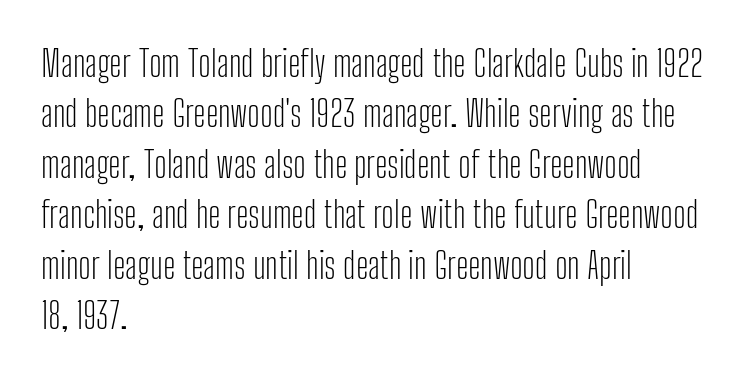
The image shows 36 px light, condensed sans-serif type, upright; set left-aligned, normal line spacing (1.4x), normal letter spacing, not underlined; low stroke contrast and a medium x-height.
